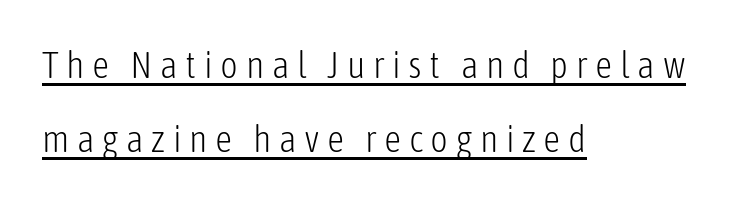
{"serif": "no", "italic": "no", "bold": "no", "weight": "light", "width": "condensed", "stroke_contrast": "low", "x_height": "medium", "monospaced": "no", "underline": "yes", "align": "left", "line_spacing": "loose", "line_spacing_ratio": 1.94, "letter_spacing": "wide", "letter_spacing_em": 0.2, "glyph_px": 38}
